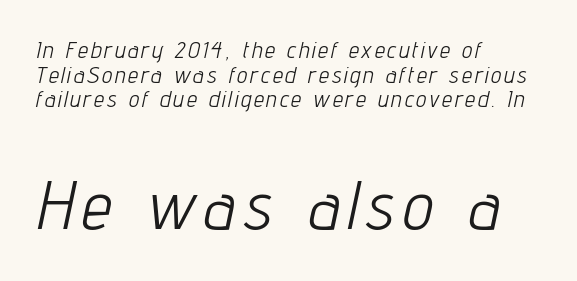
{"italic": "yes", "lean": "right", "slant_degrees": 12, "bold": "no", "weight": "light", "width": "condensed", "stroke_contrast": "low", "x_height": "medium", "monospaced": "no", "underline": "no", "align": "left", "line_spacing": "tight", "line_spacing_ratio": 1.07, "larger_block": "second", "size_ratio": 2.96, "glyph_px": 68}
